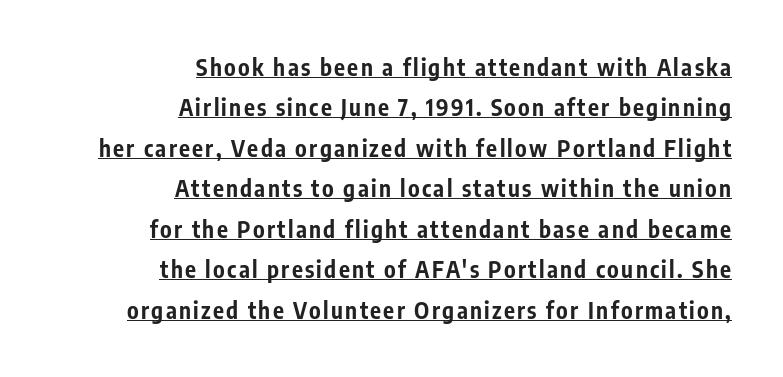
{"italic": "no", "bold": "yes", "underline": "yes", "align": "right", "line_spacing_ratio": 1.76, "glyph_px": 23}
